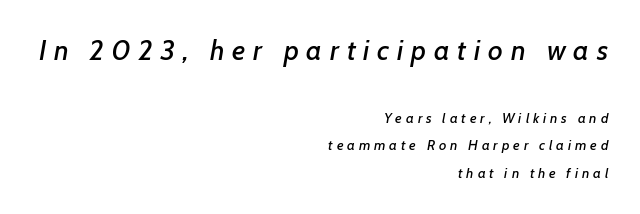
The image shows 28 px text type, italic (leaning right); set right-aligned, loose line spacing (1.95x), unusually wide letter spacing (+0.28 em), not underlined; the first (top) block is 2.0x larger; low stroke contrast and a medium x-height.
